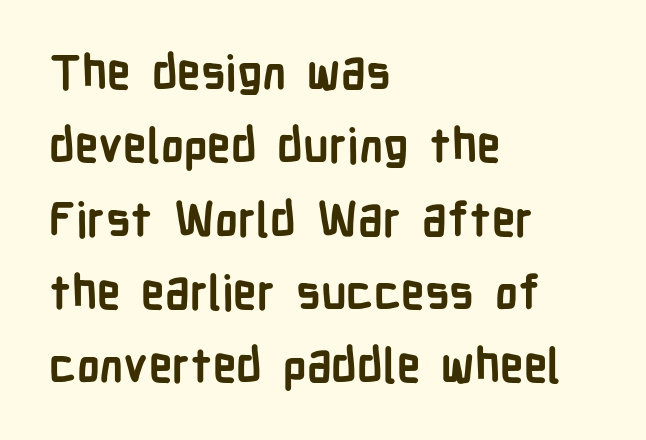
The image shows 47 px semibold, condensed sans-serif type, upright; set left-aligned, normal line spacing (1.56x), normal letter spacing, not underlined; low stroke contrast and a medium x-height.
